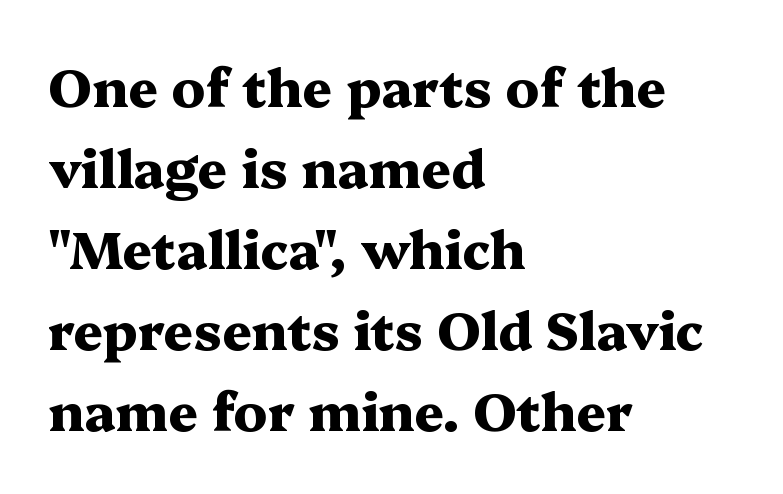
{"serif": "yes", "italic": "no", "bold": "yes", "weight": "heavy", "width": "wide", "stroke_contrast": "medium", "x_height": "medium", "monospaced": "no", "underline": "no", "align": "left", "line_spacing": "normal", "line_spacing_ratio": 1.56, "letter_spacing": "normal", "letter_spacing_em": 0.0, "glyph_px": 52}
